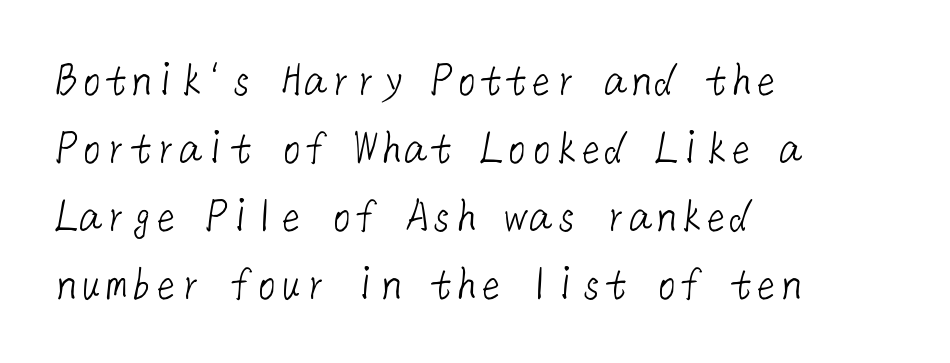
The image shows 50 px light sans-serif type; set left-aligned, normal line spacing (1.36x), normal letter spacing, not underlined; low stroke contrast and a medium x-height.
